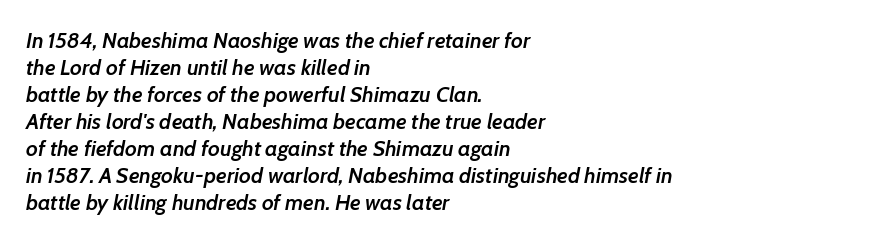
A classic flush-left, rag-right setting is used for this passage. Each glyph is drawn with semibold strokes, heavier than normal yet not fully bold. The passage shown leans; its letterforms are oblique. The space beneath each line is pristine and unruled.
